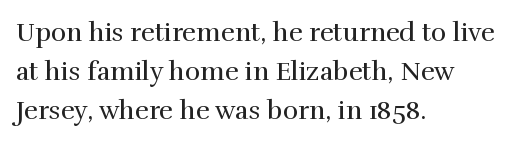
Each new line begins a customary step beneath the previous one. Students, note that the glyphs here touch the page at normal intervals. Letters rest on an invisible, unmarked baseline. Posture: upright roman.
